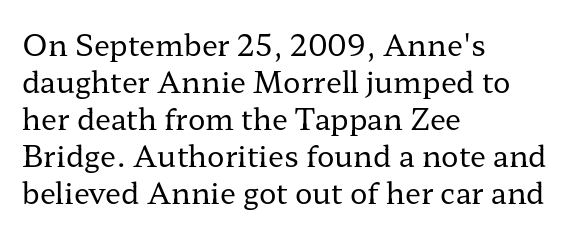
The image shows 29 px regular-weight, wide serif type, upright; set left-aligned, normal line spacing (1.28x), normal letter spacing, not underlined; low stroke contrast and a medium x-height.
